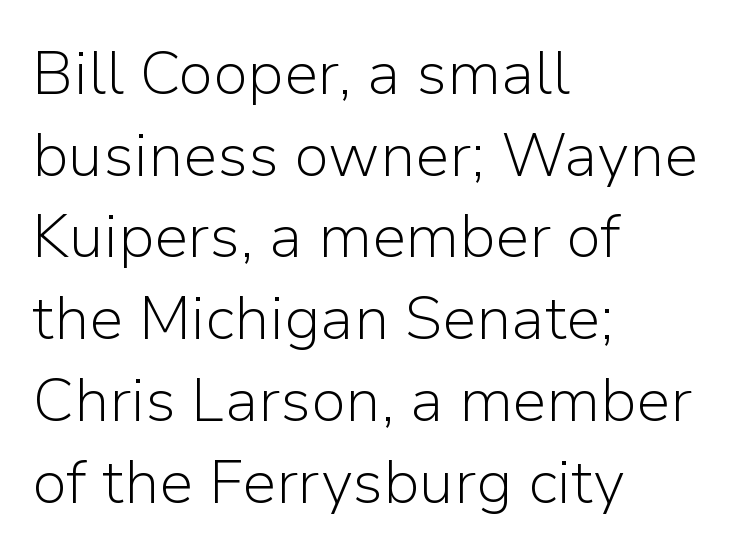
Q: Is the text bold? A: No.
Q: Is the text italic (slanted)? A: No, it is upright.
Q: Is the typeface a serif or a sans-serif typeface? A: Sans-serif.
Q: Is the text underlined? A: No.
Q: How is the paragraph aligned? A: Left-aligned.
Q: Is the spacing between letters normal or unusually wide? A: Normal.
Q: Is the spacing between lines tight, normal or loose? A: Normal.
Q: Width (condensed, normal, or wide)? A: Normal.
Q: Stroke contrast? A: Low.
Q: x-height? A: Medium.
Q: Monospaced? A: No.
